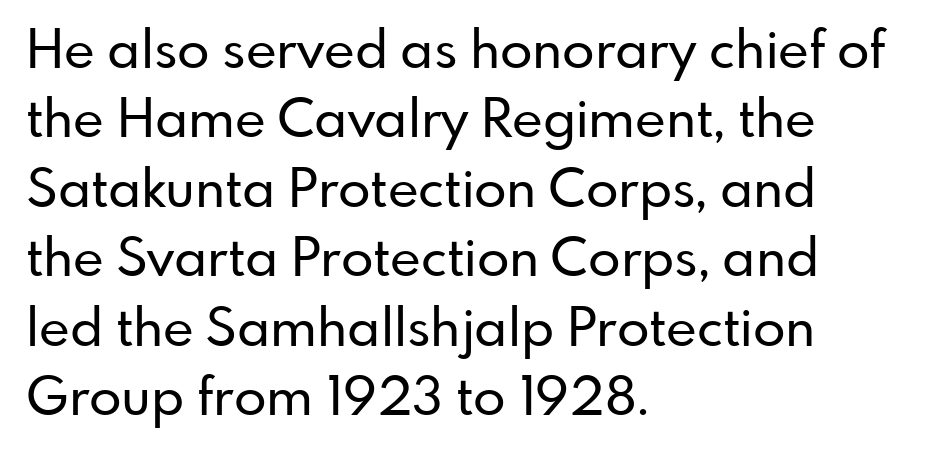
Q: Is the text italic (slanted)? A: No, it is upright.
Q: Is the typeface a serif or a sans-serif typeface? A: Sans-serif.
Q: Is the text underlined? A: No.
Q: How is the paragraph aligned? A: Left-aligned.
Q: Is the spacing between letters normal or unusually wide? A: Normal.
Q: Is the spacing between lines tight, normal or loose? A: Normal.
Q: Width (condensed, normal, or wide)? A: Normal.
Q: Stroke contrast? A: Low.
Q: x-height? A: Small.
Q: Monospaced? A: No.
